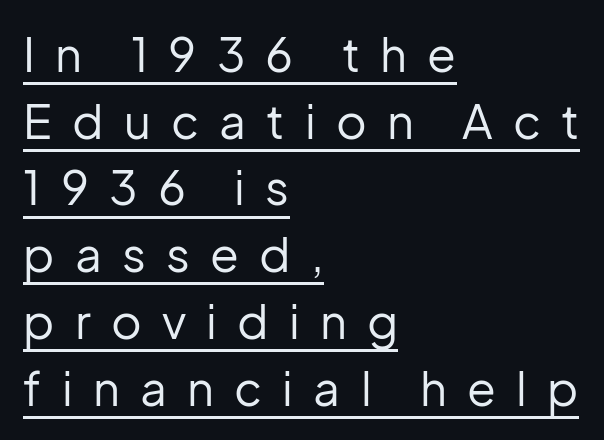
{"serif": "no", "italic": "no", "bold": "no", "weight": "regular", "width": "normal", "stroke_contrast": "low", "x_height": "medium", "monospaced": "no", "underline": "yes", "align": "left", "line_spacing": "normal", "line_spacing_ratio": 1.42, "letter_spacing": "wide", "letter_spacing_em": 0.43, "glyph_px": 47}
